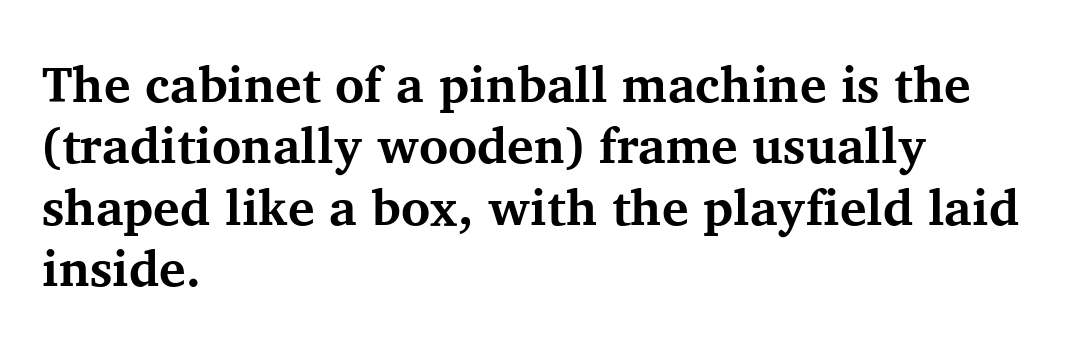
{"serif": "yes", "italic": "no", "bold": "yes", "weight": "bold", "width": "normal", "stroke_contrast": "medium", "x_height": "medium", "monospaced": "no", "underline": "no", "align": "left", "line_spacing_ratio": 1.23, "letter_spacing": "normal", "letter_spacing_em": 0.0, "glyph_px": 50}
